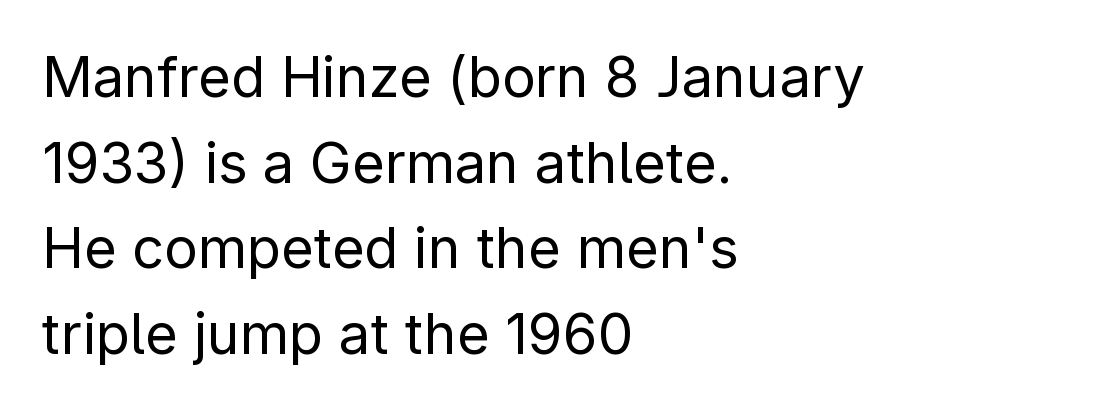
The image shows 56 px regular-weight sans-serif type, upright; set left-aligned, normal line spacing (1.53x), normal letter spacing, not underlined; low stroke contrast and a medium x-height.
